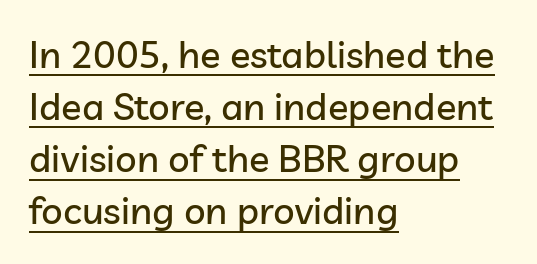
The image shows 38 px sans-serif type, upright; set left-aligned, normal line spacing (1.37x), normal letter spacing, underlined; low stroke contrast and a medium x-height.
